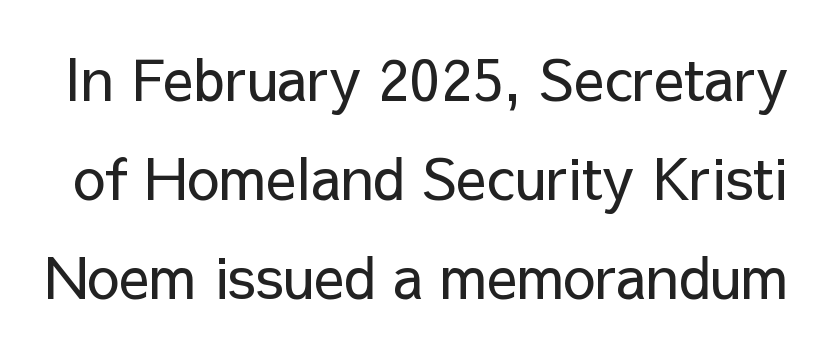
{"serif": "no", "italic": "no", "bold": "no", "weight": "regular", "width": "normal", "stroke_contrast": "low", "x_height": "medium", "monospaced": "no", "underline": "no", "line_spacing_ratio": 1.74, "letter_spacing": "normal", "letter_spacing_em": 0.0, "glyph_px": 57}
